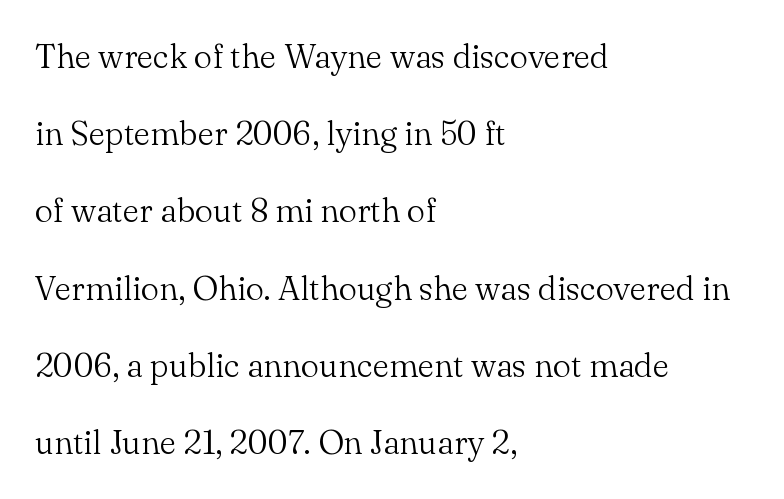
Q: Is the text bold? A: No.
Q: Is the text italic (slanted)? A: No, it is upright.
Q: Is the typeface a serif or a sans-serif typeface? A: Serif.
Q: Is the text underlined? A: No.
Q: How is the paragraph aligned? A: Left-aligned.
Q: Is the spacing between letters normal or unusually wide? A: Normal.
Q: Is the spacing between lines tight, normal or loose? A: Loose.
Q: Width (condensed, normal, or wide)? A: Normal.
Q: Stroke contrast? A: Medium.
Q: x-height? A: Small.
Q: Monospaced? A: No.
